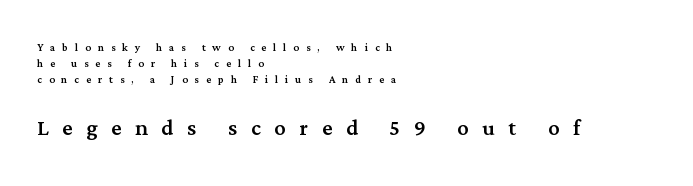
Q: Is the text italic (slanted)? A: No, it is upright.
Q: Is the typeface a serif or a sans-serif typeface? A: Serif.
Q: Is the text underlined? A: No.
Q: How is the paragraph aligned? A: Left-aligned.
Q: Is the spacing between letters normal or unusually wide? A: Unusually wide.
Q: Is the spacing between lines tight, normal or loose? A: Tight.
Q: Which block of text is set in a larger size, the first (top) or the second (bottom)? A: The second (bottom) one.
Q: Width (condensed, normal, or wide)? A: Normal.
Q: Stroke contrast? A: Medium.
Q: x-height? A: Medium.
Q: Monospaced? A: No.
